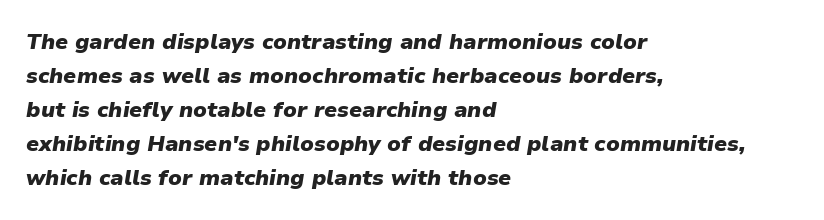
Q: Is the text bold? A: Yes.
Q: Is the text italic (slanted)? A: Yes, it leans right by about 9 degrees.
Q: Is the text underlined? A: No.
Q: How is the paragraph aligned? A: Left-aligned.
Q: Is the spacing between letters normal or unusually wide? A: Normal.
Q: Is the spacing between lines tight, normal or loose? A: Normal.
